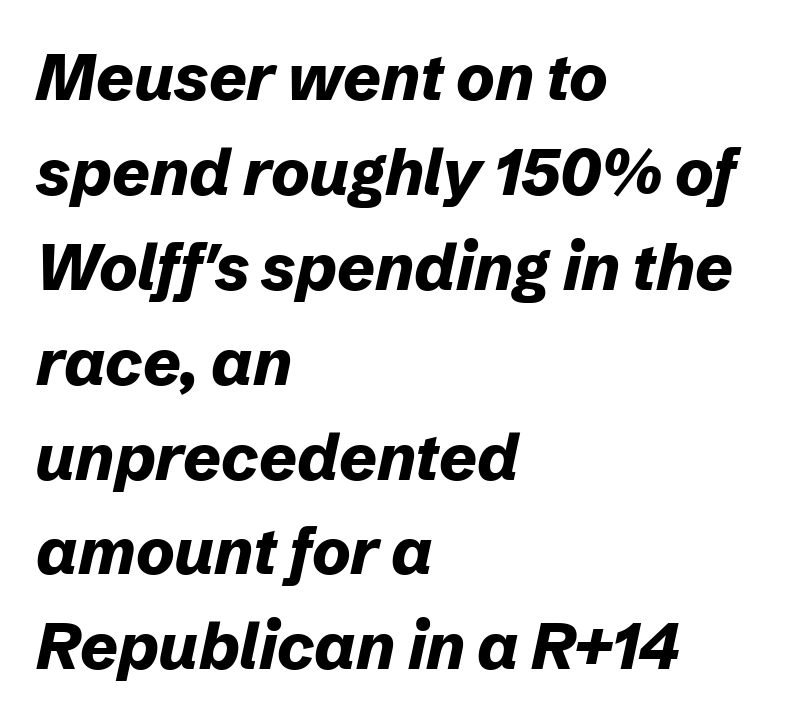
The image shows 65 px bold type, italic (leaning right); set left-aligned, normal line spacing (1.46x), normal letter spacing, not underlined; low stroke contrast and a medium x-height.
